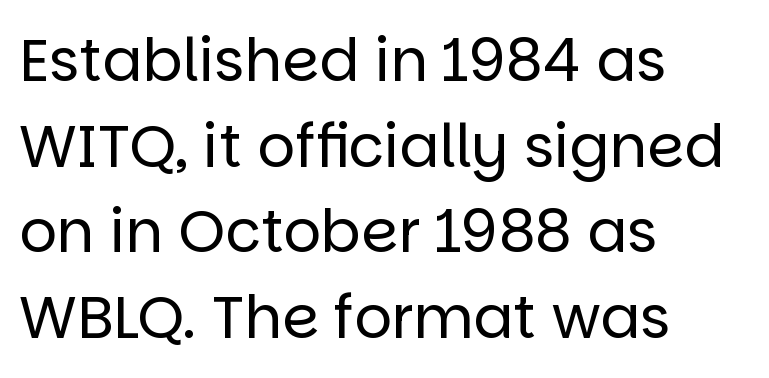
The image shows 59 px regular-weight sans-serif type, upright; set left-aligned, normal line spacing (1.45x), normal letter spacing, not underlined; low stroke contrast and a large x-height.
